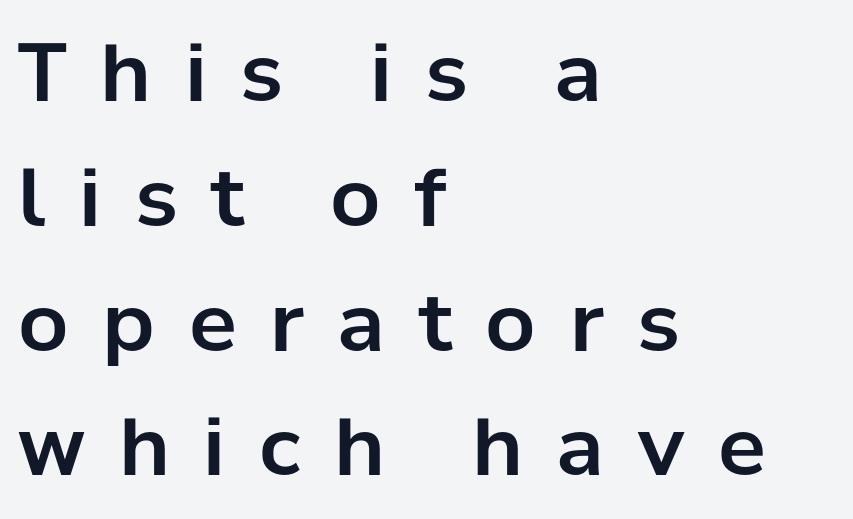
Each letter's strokes conclude bluntly, with no projecting serifs. Notice how the passage keeps a crisp vertical edge on the left only. The lines sit at an ordinary, default distance from one another. Varying glyph widths throughout — classic text-font behaviour. The gap between lines stays unmarked. Posture: straight, roman, zero tilt.
